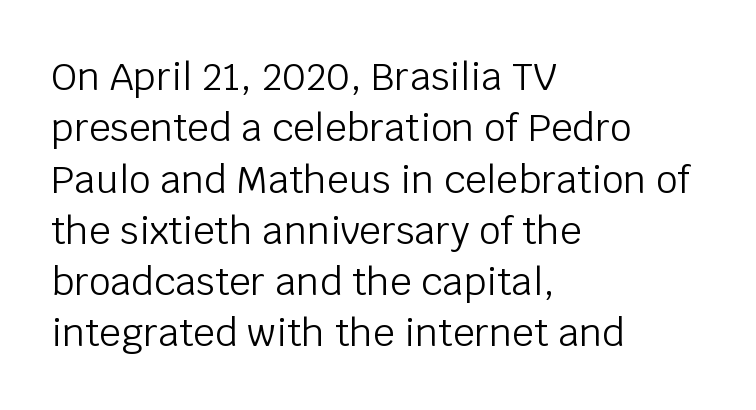
{"serif": "no", "italic": "no", "bold": "no", "weight": "light", "width": "normal", "stroke_contrast": "low", "x_height": "large", "monospaced": "no", "underline": "no", "align": "left", "line_spacing": "normal", "line_spacing_ratio": 1.35, "letter_spacing": "normal", "letter_spacing_em": 0.0, "glyph_px": 38}
